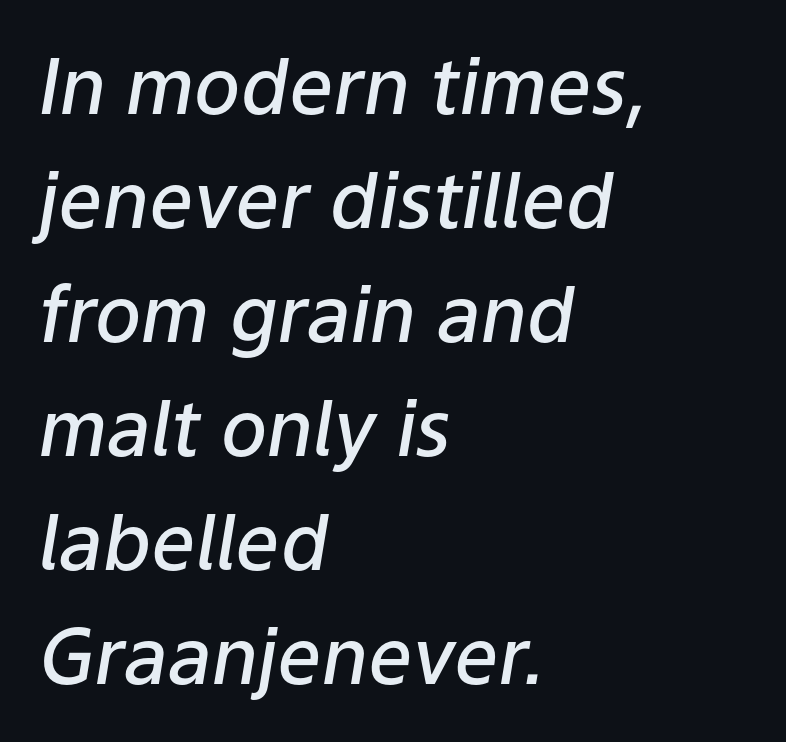
{"italic": "yes", "lean": "right", "slant_degrees": 9, "bold": "semi", "weight": "semibold", "width": "normal", "stroke_contrast": "low", "x_height": "medium", "monospaced": "no", "underline": "no", "align": "left", "line_spacing": "normal", "line_spacing_ratio": 1.48, "letter_spacing": "normal", "letter_spacing_em": 0.0, "glyph_px": 77}
